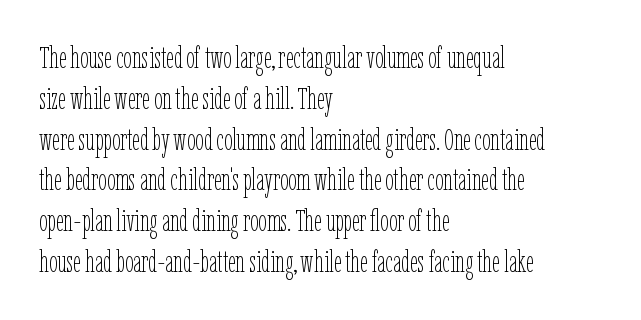
The ragged edge is on the right, which tells us the setting is flush left. Words appear dense and cohesive because spacing is normal. Posture: straight, roman, zero tilt. No heavy texture on the line: the type isn't bold.
